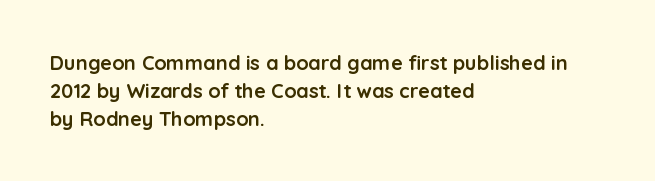
Q: Is the text bold? A: Yes.
Q: Is the text italic (slanted)? A: No, it is upright.
Q: Is the text underlined? A: No.
Q: How is the paragraph aligned? A: Left-aligned.
Q: Is the spacing between letters normal or unusually wide? A: Normal.
Q: Is the spacing between lines tight, normal or loose? A: Normal.
